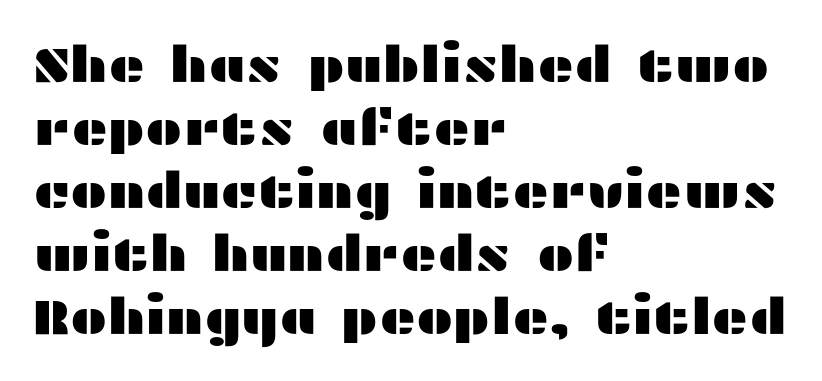
The gaps between neighbouring characters are ordinary and unremarkable. Vertically, the passage feels balanced, rows spaced as you'd expect. This rendering uses left alignment, leaving the right contour irregular. The face used here is proportionally spaced, like ordinary book or web type. Each row of text sits above clean, open space.
